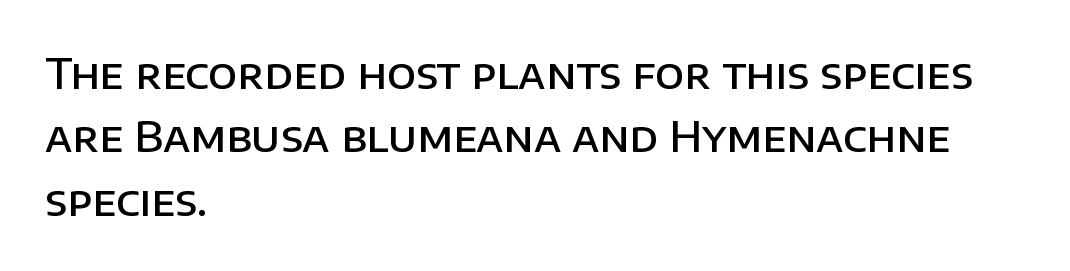
Q: Is the text bold? A: Semi-bold.
Q: Is the text italic (slanted)? A: No, it is upright.
Q: Is the typeface a serif or a sans-serif typeface? A: Sans-serif.
Q: Is the text underlined? A: No.
Q: How is the paragraph aligned? A: Left-aligned.
Q: Is the spacing between letters normal or unusually wide? A: Normal.
Q: Is the spacing between lines tight, normal or loose? A: Normal.
Q: Width (condensed, normal, or wide)? A: Normal.
Q: Stroke contrast? A: Low.
Q: x-height? A: Large.
Q: Monospaced? A: No.
